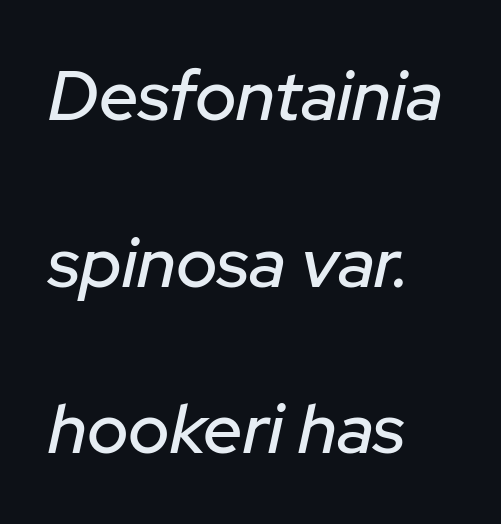
{"italic": "yes", "lean": "right", "slant_degrees": 12, "width": "normal", "stroke_contrast": "low", "x_height": "medium", "monospaced": "no", "underline": "no", "align": "left", "line_spacing": "loose", "line_spacing_ratio": 2.38, "letter_spacing": "normal", "letter_spacing_em": 0.0, "glyph_px": 70}
